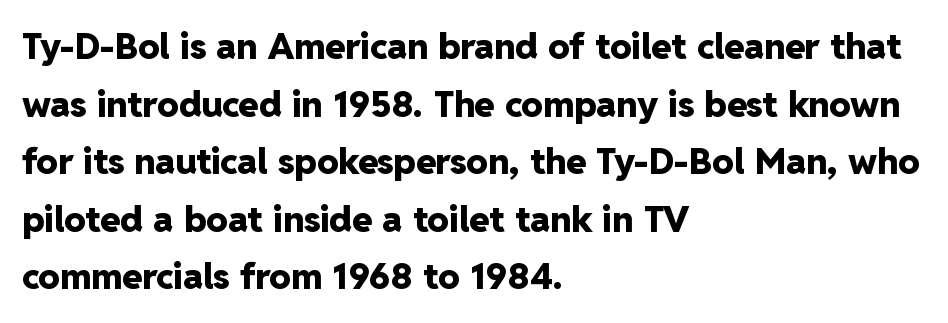
{"serif": "no", "italic": "no", "bold": "yes", "weight": "heavy", "width": "normal", "stroke_contrast": "low", "x_height": "medium", "monospaced": "no", "underline": "no", "align": "left", "line_spacing": "normal", "line_spacing_ratio": 1.6, "letter_spacing": "normal", "letter_spacing_em": 0.0, "glyph_px": 36}
